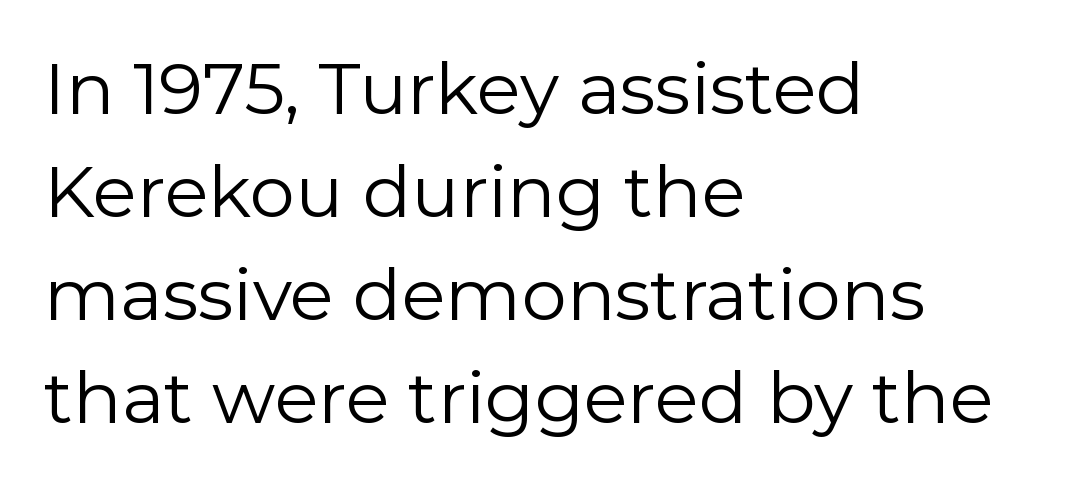
Q: Is the text bold? A: No.
Q: Is the text italic (slanted)? A: No, it is upright.
Q: Is the typeface a serif or a sans-serif typeface? A: Sans-serif.
Q: Is the text underlined? A: No.
Q: How is the paragraph aligned? A: Left-aligned.
Q: Is the spacing between letters normal or unusually wide? A: Normal.
Q: Is the spacing between lines tight, normal or loose? A: Normal.
Q: Width (condensed, normal, or wide)? A: Normal.
Q: Stroke contrast? A: Low.
Q: x-height? A: Medium.
Q: Monospaced? A: No.
